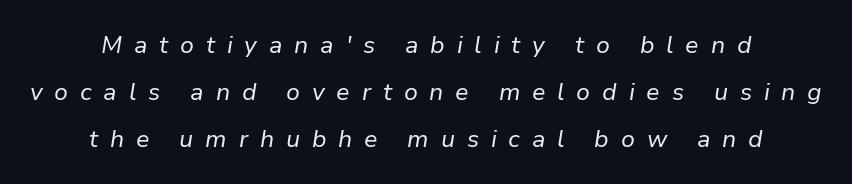
The image shows 24 px text type, italic (leaning right); set centered, loose line spacing (1.95x), unusually wide letter spacing (+0.49 em), not underlined.
